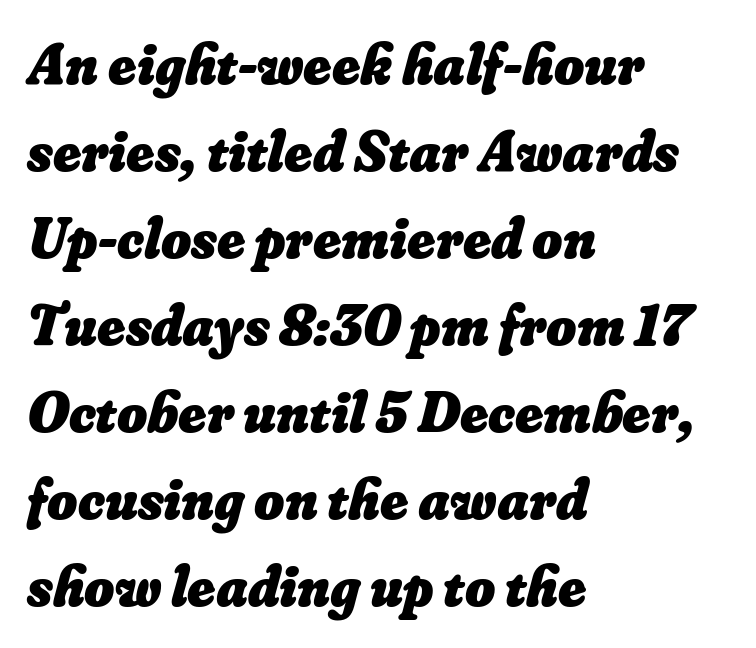
A normal amount of white space separates one row of letters from the next. Do the characters align in a grid? No, the font is proportional. On the weight axis this lands at bold, roughly 700. Teacher's note: observe the even left margin — that is flush-left alignment. This rendering features lettering with no underline. Does extra space separate the letters? No, they use regular spacing.
